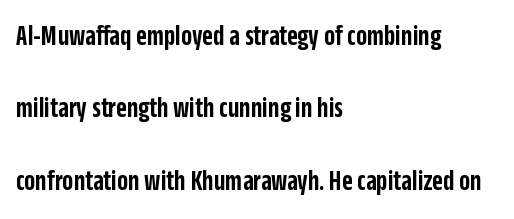
The lines in this sample share a left origin and differ only in where they stop. Nothing unusual about the tracking: characters are spaced as the font intends. Words float on clear page, feet unadorned. One glance says open: line gaps are wider than usual. Varying glyph widths throughout — classic text-font behaviour.
